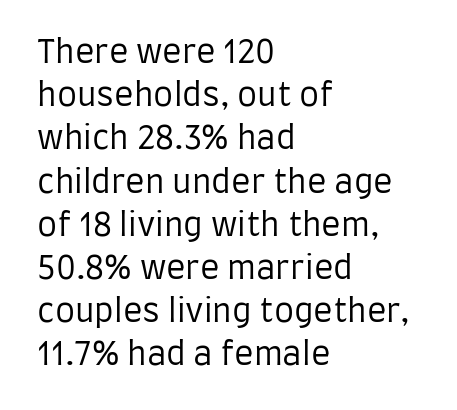
Q: Is the text bold? A: No.
Q: Is the text italic (slanted)? A: No, it is upright.
Q: Is the typeface a serif or a sans-serif typeface? A: Sans-serif.
Q: Is the text underlined? A: No.
Q: How is the paragraph aligned? A: Left-aligned.
Q: Is the spacing between letters normal or unusually wide? A: Normal.
Q: Is the spacing between lines tight, normal or loose? A: Normal.
Q: Width (condensed, normal, or wide)? A: Condensed.
Q: Stroke contrast? A: Low.
Q: x-height? A: Large.
Q: Monospaced? A: No.
